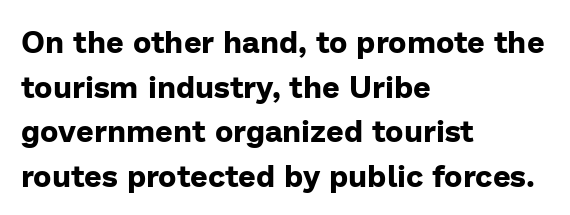
Q: Is the text bold? A: Yes.
Q: Is the text italic (slanted)? A: No, it is upright.
Q: Is the typeface a serif or a sans-serif typeface? A: Sans-serif.
Q: Is the text underlined? A: No.
Q: How is the paragraph aligned? A: Left-aligned.
Q: Is the spacing between letters normal or unusually wide? A: Normal.
Q: Is the spacing between lines tight, normal or loose? A: Normal.
Q: Width (condensed, normal, or wide)? A: Normal.
Q: Stroke contrast? A: Low.
Q: x-height? A: Medium.
Q: Monospaced? A: No.
